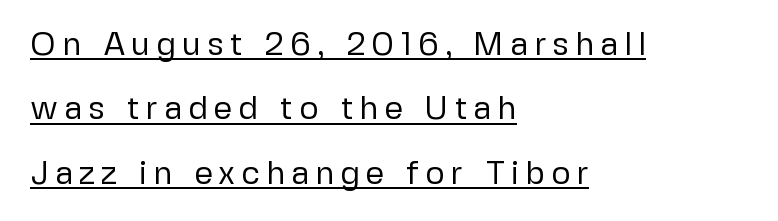
No feet cap the strokes, marking this as sans-serif type. Unbolded letterforms with no extra heft. In terms of posture, this sample is upright. The face used here is proportionally spaced, like ordinary book or web type. The lines are quadded left.
